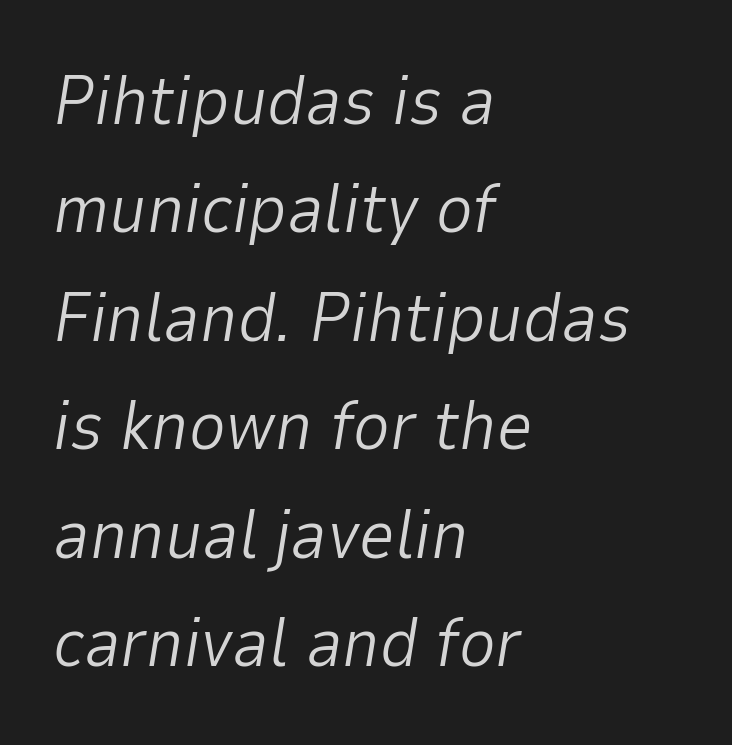
The paragraph shown leans on its left margin. The passage shown is typed in a proportional face where columns would drift. Normally led — the rows are evenly, conventionally spaced. The font's italic variant was chosen for this text.
